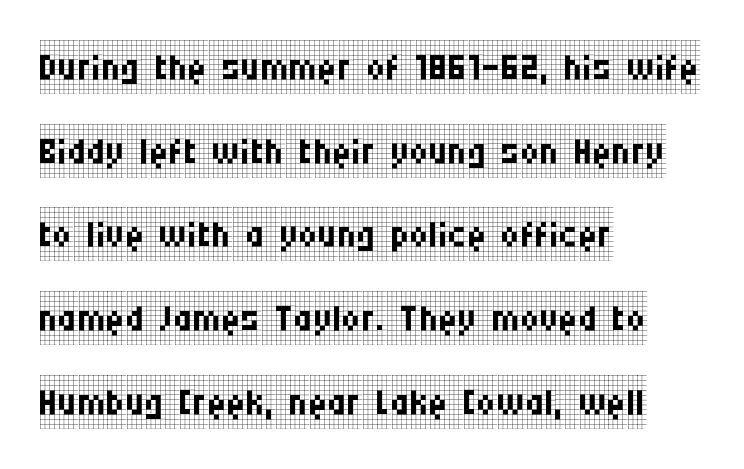
Q: Is the text bold? A: No.
Q: Is the text italic (slanted)? A: No, it is upright.
Q: Is the typeface a serif or a sans-serif typeface? A: Serif.
Q: Is the text underlined? A: No.
Q: How is the paragraph aligned? A: Left-aligned.
Q: Is the spacing between letters normal or unusually wide? A: Normal.
Q: Is the spacing between lines tight, normal or loose? A: Normal.
Q: Width (condensed, normal, or wide)? A: Condensed.
Q: Stroke contrast? A: Low.
Q: x-height? A: Large.
Q: Monospaced? A: No.
